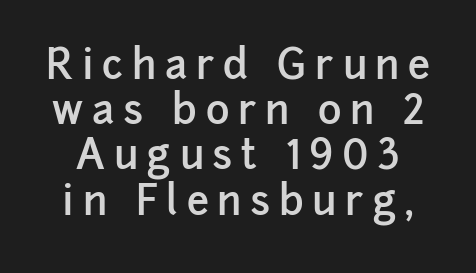
The image shows 40 px semibold sans-serif type, upright; set tight line spacing (1.13x), unusually wide letter spacing (+0.22 em), not underlined; low stroke contrast and a medium x-height.
